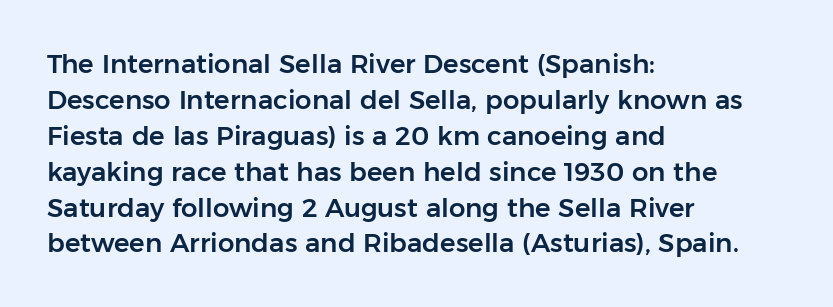
{"italic": "no", "underline": "no", "align": "left", "line_spacing": "normal", "line_spacing_ratio": 1.38, "letter_spacing": "normal", "letter_spacing_em": 0.0, "glyph_px": 26}
